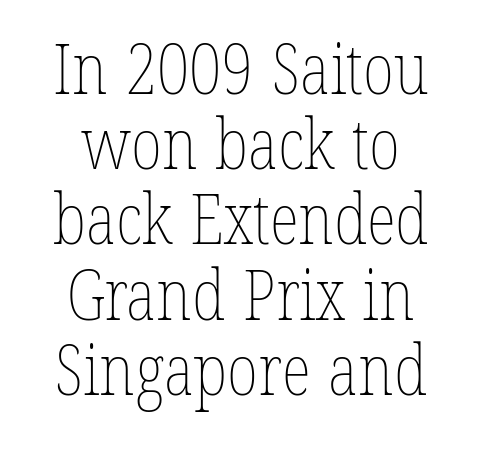
Proportional: the letters do not fall into vertical columns. The horizontal fit of the characters is conventional and even. Vertical spacing — tight. It's the straight-up-and-down kind of type. The space beneath each line is pristine and unruled.
